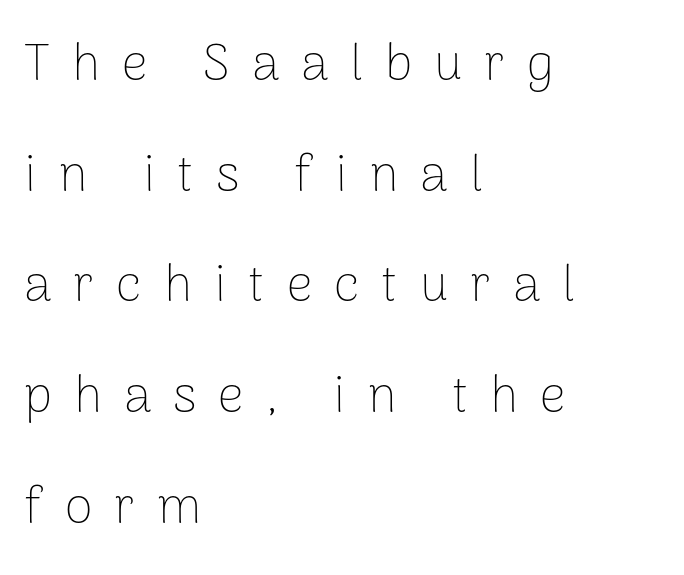
Descender tails drop into unmarked territory. Think of a printed novel: that variable character pitch is what you see here. The type is letterspaced generously, with wide tracking. Stems here are at most as thick as an everyday book face. Honestly, the rows look like they've been pulled way apart. Each line starts at the same left margin while the right side varies.
